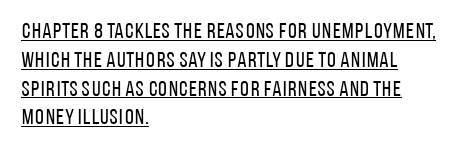
The image shows 22 px text type, upright; set left-aligned, normal line spacing (1.31x), normal letter spacing, underlined.
